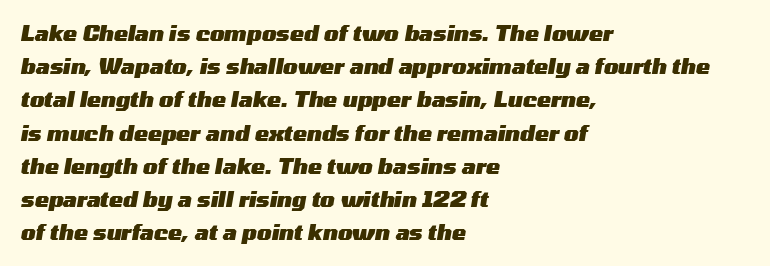
Notice how descenders clear the ascenders below comfortably — that's standard leading. Caption: standard tracking, unaltered. Each line starts at the same left margin while the right side varies. Compared with ordinary roman type, these characters are visibly tilted. Chunky letters — that's bold for sure.
